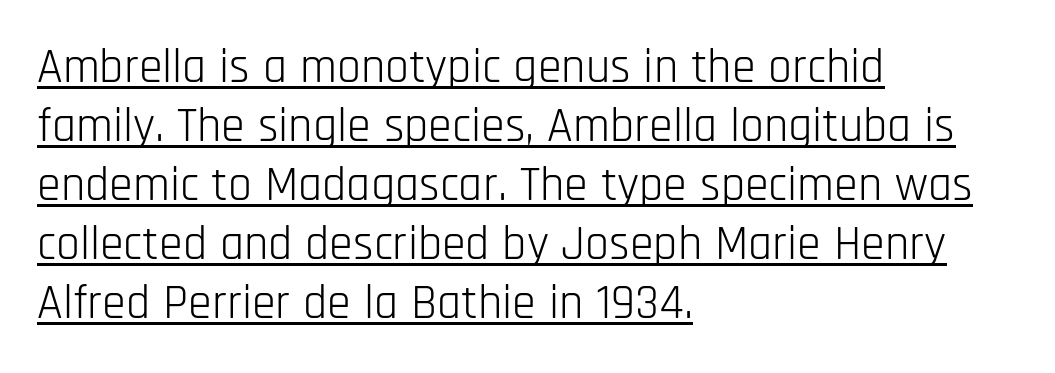
Q: Is the text bold? A: No.
Q: Is the text italic (slanted)? A: No, it is upright.
Q: Is the typeface a serif or a sans-serif typeface? A: Sans-serif.
Q: Is the text underlined? A: Yes.
Q: How is the paragraph aligned? A: Left-aligned.
Q: Is the spacing between letters normal or unusually wide? A: Normal.
Q: Width (condensed, normal, or wide)? A: Condensed.
Q: Stroke contrast? A: Low.
Q: x-height? A: Large.
Q: Monospaced? A: No.
